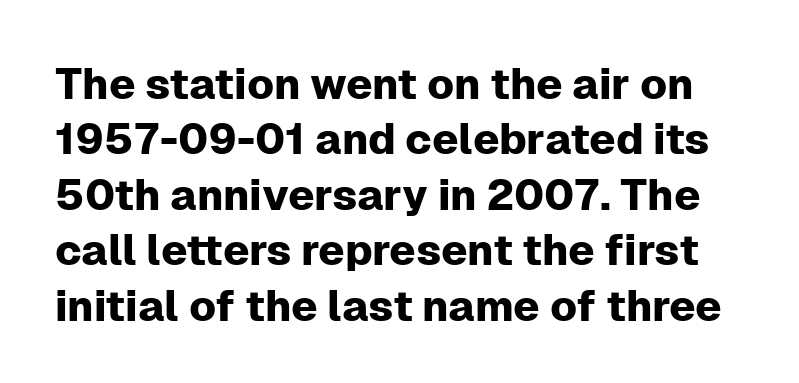
How would I describe the line gaps? Plain and ordinary. Every character sits straight up, as roman type does. The strip under each line holds only bare page. Looks like regular typesetting: each glyph gets only the width it needs.
